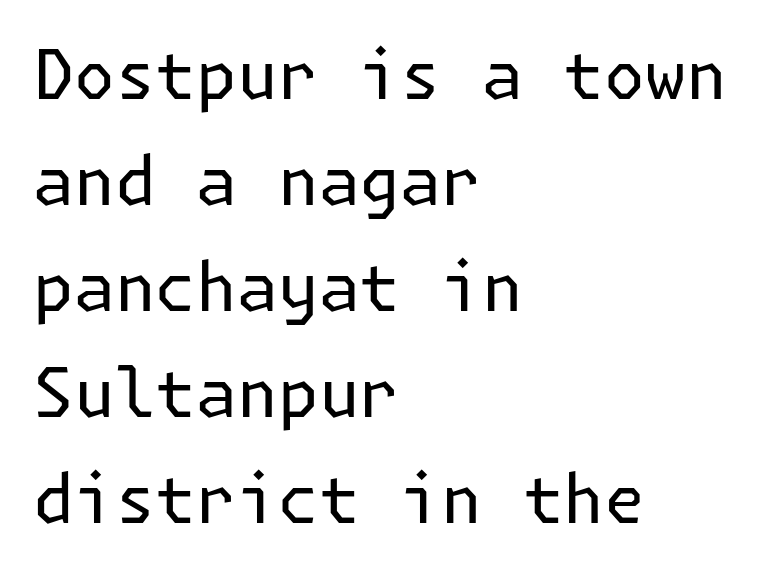
The image shows 68 px regular-weight sans-serif type, upright; set left-aligned, normal line spacing (1.56x), normal letter spacing, not underlined; low stroke contrast and a medium x-height.
